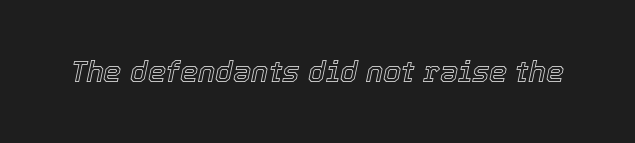
{"italic": "yes", "lean": "right", "slant_degrees": 12, "width": "normal", "x_height": "medium", "monospaced": "no", "underline": "no", "letter_spacing": "normal", "letter_spacing_em": 0.0, "glyph_px": 29}
